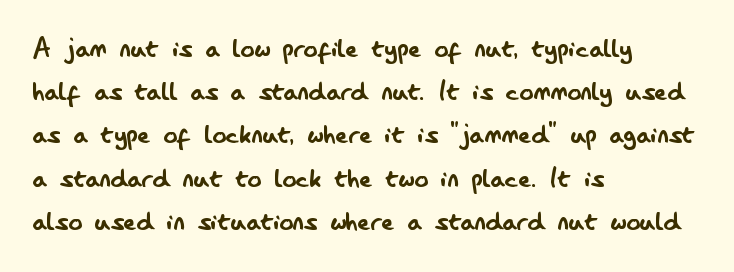
{"serif": "no", "italic": "no", "bold": "no", "weight": "regular", "width": "condensed", "stroke_contrast": "low", "x_height": "small", "monospaced": "no", "underline": "no", "align": "left", "line_spacing": "normal", "line_spacing_ratio": 1.27, "letter_spacing": "normal", "letter_spacing_em": 0.0, "glyph_px": 34}
